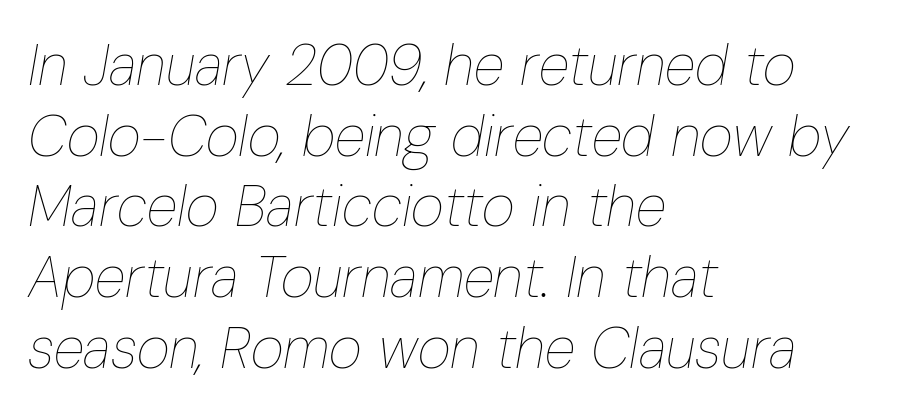
The image shows 57 px thin, condensed type, italic (leaning right); set left-aligned, line spacing 1.24x, normal letter spacing, not underlined; low stroke contrast and a medium x-height.
